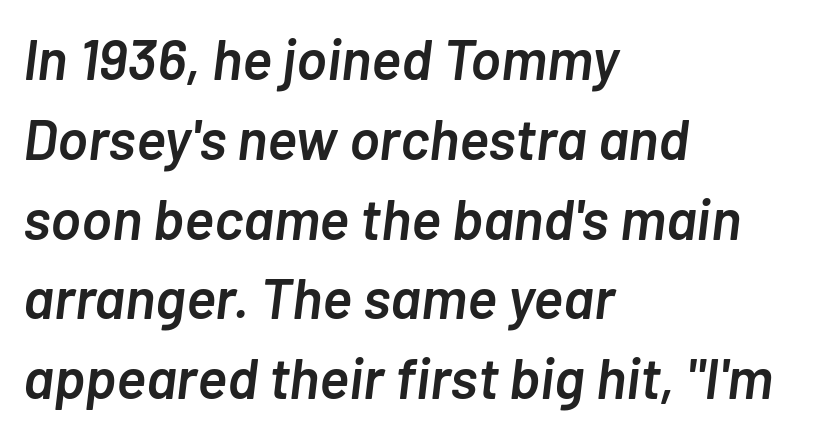
{"italic": "yes", "lean": "right", "slant_degrees": 7, "bold": "semi", "weight": "semibold", "width": "normal", "stroke_contrast": "low", "x_height": "medium", "monospaced": "no", "underline": "no", "align": "left", "line_spacing": "normal", "line_spacing_ratio": 1.4, "letter_spacing": "normal", "letter_spacing_em": 0.0, "glyph_px": 57}
